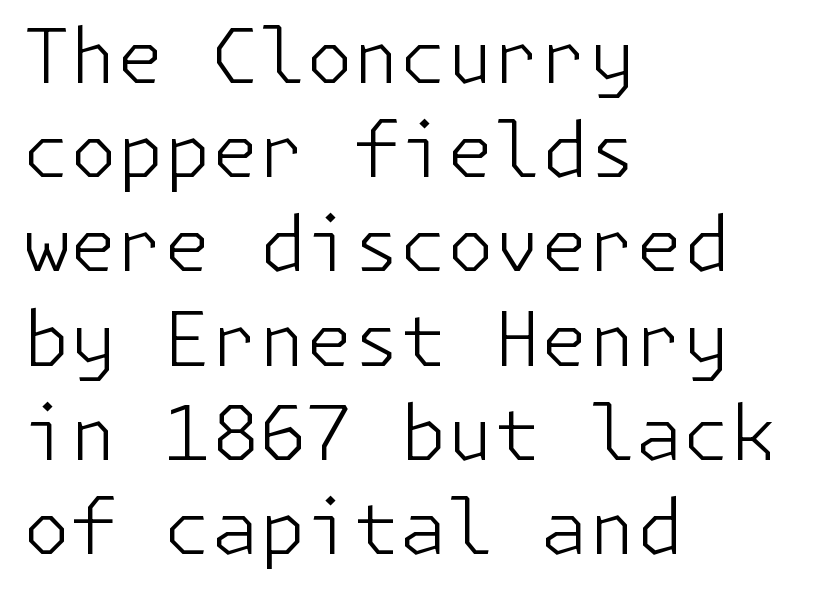
The image shows 76 px light sans-serif type, upright; set left-aligned, line spacing 1.24x, normal letter spacing, not underlined; low stroke contrast and a medium x-height.
